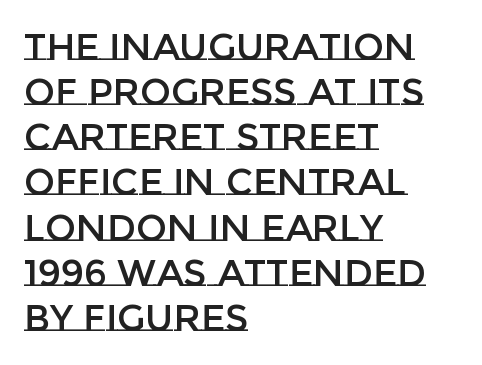
The image shows 37 px text type, upright; set left-aligned, line spacing 1.22x, normal letter spacing, not underlined; low stroke contrast and a large x-height.
